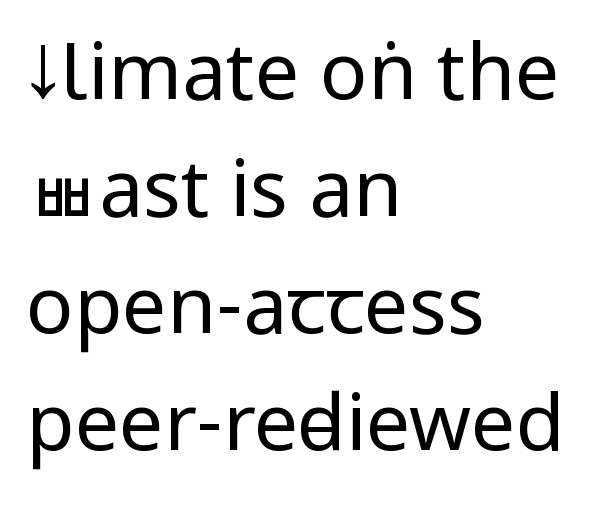
The space beneath each line is pristine and unruled. Leftover space on each line is placed entirely after the last word. These glyphs show unthickened strokes, regular width or finer. Designer's note — italics off, roman on. A normal amount of white space separates one row of letters from the next. Standard letterfit; no display-style spreading of the glyphs.
